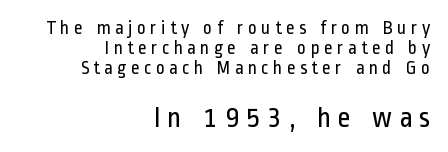
Q: Is the text bold? A: No.
Q: Is the text italic (slanted)? A: No, it is upright.
Q: Is the typeface a serif or a sans-serif typeface? A: Sans-serif.
Q: Is the text underlined? A: No.
Q: How is the paragraph aligned? A: Right-aligned.
Q: Is the spacing between letters normal or unusually wide? A: Unusually wide.
Q: Is the spacing between lines tight, normal or loose? A: Tight.
Q: Which block of text is set in a larger size, the first (top) or the second (bottom)? A: The second (bottom) one.
Q: Width (condensed, normal, or wide)? A: Condensed.
Q: Stroke contrast? A: Low.
Q: x-height? A: Medium.
Q: Monospaced? A: No.
